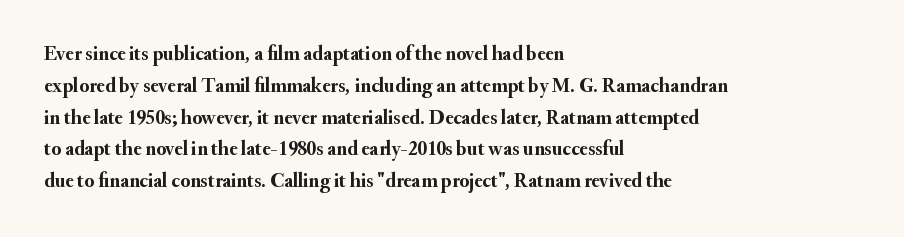
{"italic": "no", "bold": "yes", "underline": "no", "align": "left", "line_spacing": "normal", "line_spacing_ratio": 1.59, "letter_spacing": "normal", "letter_spacing_em": 0.0, "glyph_px": 20}
